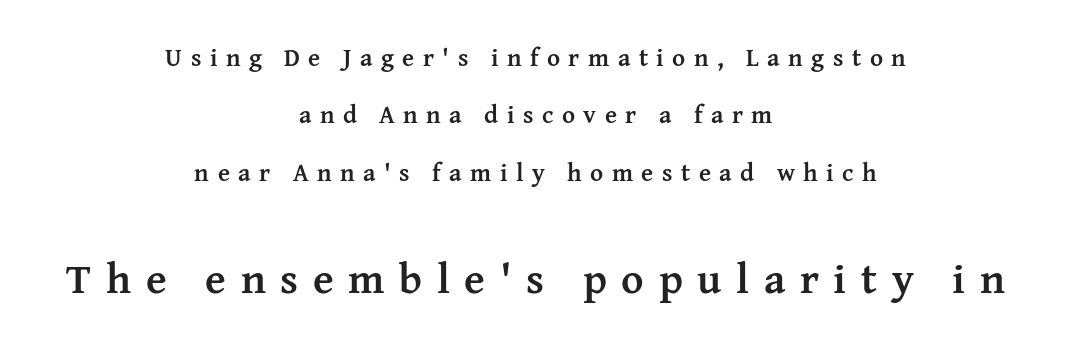
Q: Is the text bold? A: Yes.
Q: Is the text italic (slanted)? A: No, it is upright.
Q: Is the typeface a serif or a sans-serif typeface? A: Serif.
Q: Is the text underlined? A: No.
Q: How is the paragraph aligned? A: Centered.
Q: Is the spacing between letters normal or unusually wide? A: Unusually wide.
Q: Is the spacing between lines tight, normal or loose? A: Loose.
Q: Which block of text is set in a larger size, the first (top) or the second (bottom)? A: The second (bottom) one.
Q: Width (condensed, normal, or wide)? A: Normal.
Q: Stroke contrast? A: Medium.
Q: x-height? A: Medium.
Q: Monospaced? A: No.
